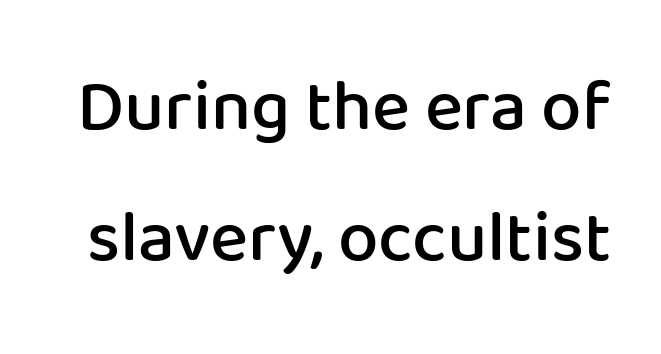
The designer went with a sans here, leaving each stem footless. Here the glyphs are tracked normally, forming tight word shapes. No italicization has been applied; the sample stays upright. The foot of each line stays bare and open. The glyphs have the mass of a demibold cut, below bold.
